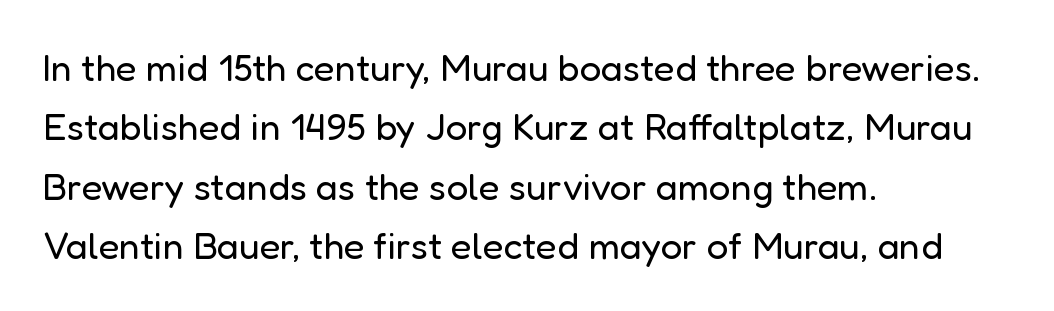
Q: Is the text bold? A: No.
Q: Is the text italic (slanted)? A: No, it is upright.
Q: Is the typeface a serif or a sans-serif typeface? A: Sans-serif.
Q: Is the text underlined? A: No.
Q: How is the paragraph aligned? A: Left-aligned.
Q: Is the spacing between letters normal or unusually wide? A: Normal.
Q: Is the spacing between lines tight, normal or loose? A: Normal.
Q: Width (condensed, normal, or wide)? A: Normal.
Q: Stroke contrast? A: Low.
Q: x-height? A: Medium.
Q: Monospaced? A: No.
